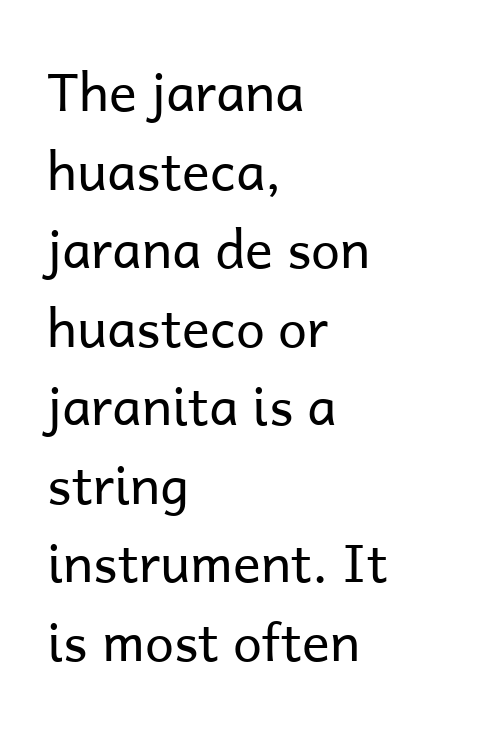
Weight: not bold — regular or lighter. Grotesque or geometric, the face here clearly has no serifs. Honestly, there is no underline to notice here at all. Leading matches the norm, producing a regular column. Style check: upright.
